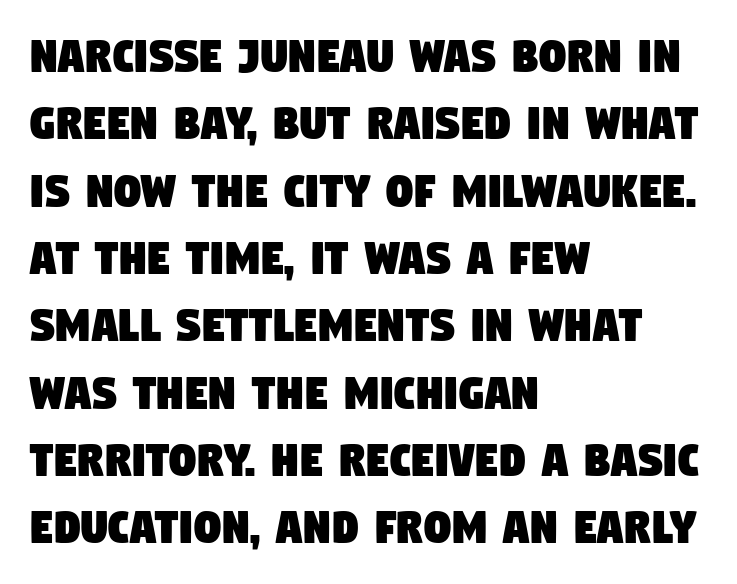
The leading is moderate, giving the passage an even texture. The line texture is even and compact thanks to regular tracking. This is sans-serif lettering, the kind often seen on screens and signage. Caption: multi-line text, flush left, ragged right. The foot of each line stays bare and open.
